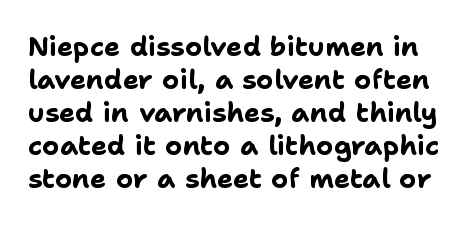
{"italic": "no", "bold": "yes", "underline": "no", "line_spacing_ratio": 1.22, "letter_spacing": "normal", "letter_spacing_em": 0.0, "glyph_px": 27}
